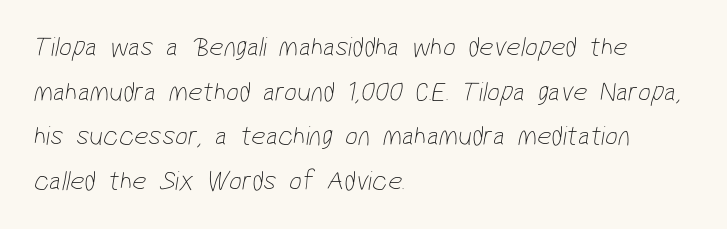
{"serif": "no", "bold": "no", "weight": "thin", "width": "condensed", "stroke_contrast": "low", "x_height": "medium", "monospaced": "no", "underline": "no", "align": "left", "line_spacing": "normal", "line_spacing_ratio": 1.59, "letter_spacing": "normal", "letter_spacing_em": 0.0, "glyph_px": 28}
